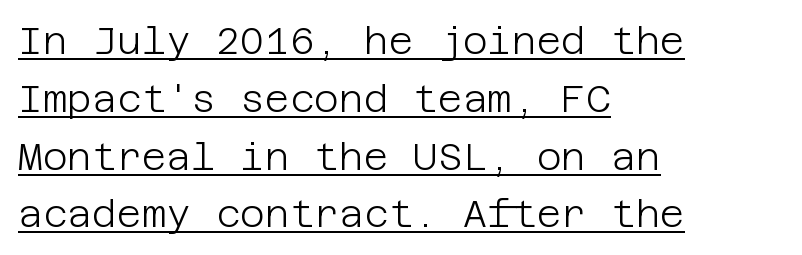
There is no visible air inserted between adjacent glyphs. A sans-serif font was chosen for this passage. Does the leading feel generous? No, just average. Stems and bowls with no extra thickness — not bold.
